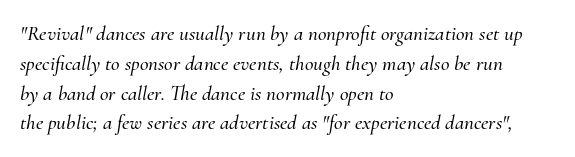
The image shows 21 px text type, italic (leaning right); set left-aligned, normal line spacing (1.42x), normal letter spacing, not underlined.
